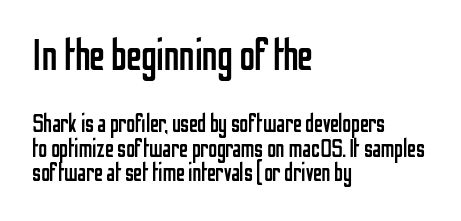
The image shows 44 px regular-weight, condensed sans-serif type, upright; set left-aligned, tight line spacing (0.98x), normal letter spacing, not underlined; the first (top) block is 1.76x larger; low stroke contrast and a medium x-height.
